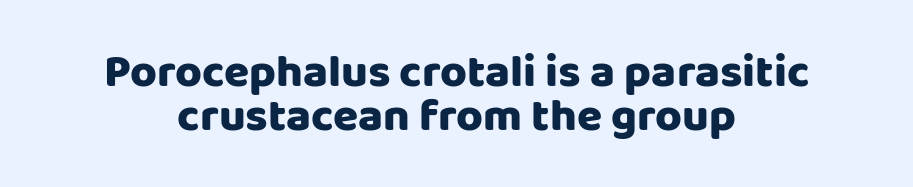
Q: Is the text italic (slanted)? A: No, it is upright.
Q: Is the typeface a serif or a sans-serif typeface? A: Sans-serif.
Q: Is the text underlined? A: No.
Q: How is the paragraph aligned? A: Centered.
Q: Is the spacing between letters normal or unusually wide? A: Normal.
Q: Is the spacing between lines tight, normal or loose? A: Tight.
Q: Width (condensed, normal, or wide)? A: Normal.
Q: Stroke contrast? A: Low.
Q: x-height? A: Large.
Q: Monospaced? A: No.
